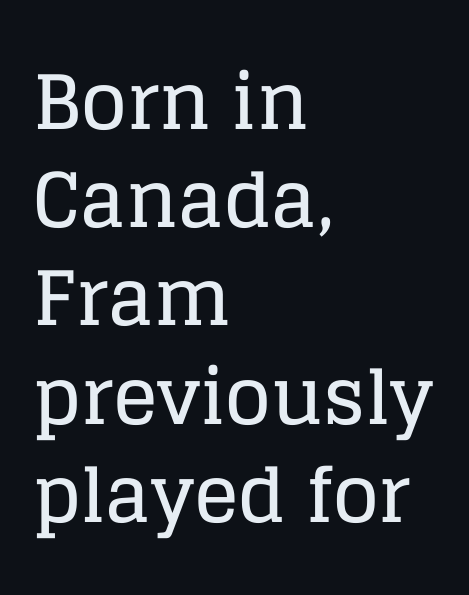
Q: Is the text italic (slanted)? A: No, it is upright.
Q: Is the typeface a serif or a sans-serif typeface? A: Serif.
Q: Is the text underlined? A: No.
Q: How is the paragraph aligned? A: Left-aligned.
Q: Is the spacing between letters normal or unusually wide? A: Normal.
Q: Is the spacing between lines tight, normal or loose? A: Normal.
Q: Width (condensed, normal, or wide)? A: Normal.
Q: Stroke contrast? A: Low.
Q: x-height? A: Large.
Q: Monospaced? A: No.
